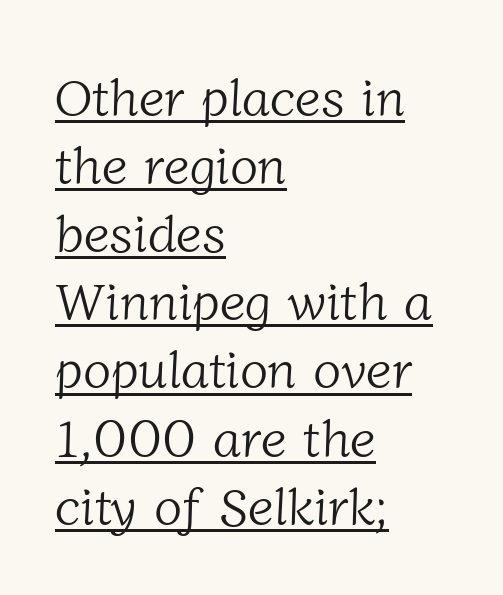
Q: Is the text bold? A: No.
Q: Is the typeface a serif or a sans-serif typeface? A: Serif.
Q: Is the text underlined? A: Yes.
Q: How is the paragraph aligned? A: Left-aligned.
Q: Is the spacing between letters normal or unusually wide? A: Normal.
Q: Is the spacing between lines tight, normal or loose? A: Normal.
Q: Width (condensed, normal, or wide)? A: Normal.
Q: Stroke contrast? A: Low.
Q: x-height? A: Medium.
Q: Monospaced? A: No.
